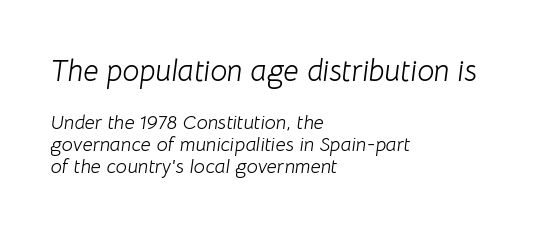
Compared with typical body copy, the letter spacing here is the same. Each stroke keeps to a modest, everyday thickness or less. This sample uses an oblique cut, with every glyph tilted off the vertical. The face used here appears at its bigger size in the upper chunk. These lines are rendered in a variable-pitch font. Students, observe: this is what under-led, compact text looks like.
